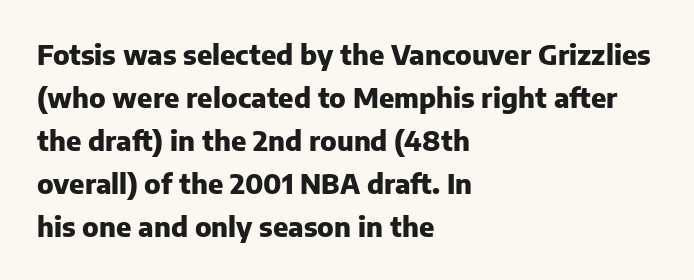
Q: Is the text bold? A: Yes.
Q: Is the text italic (slanted)? A: No, it is upright.
Q: Is the text underlined? A: No.
Q: How is the paragraph aligned? A: Left-aligned.
Q: Is the spacing between letters normal or unusually wide? A: Normal.
Q: Is the spacing between lines tight, normal or loose? A: Normal.
